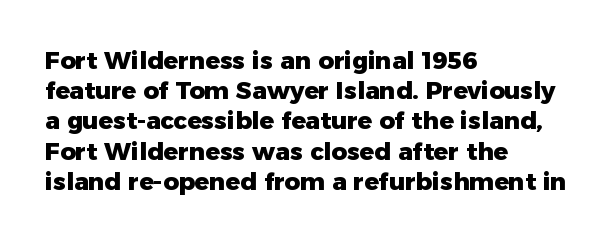
Q: Is the text bold? A: Yes.
Q: Is the text italic (slanted)? A: No, it is upright.
Q: Is the text underlined? A: No.
Q: How is the paragraph aligned? A: Left-aligned.
Q: Is the spacing between letters normal or unusually wide? A: Normal.
Q: Is the spacing between lines tight, normal or loose? A: Normal.
